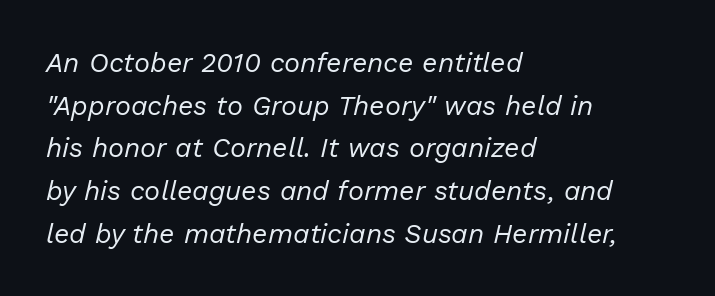
The image shows 27 px text type, italic (leaning right); set left-aligned, normal line spacing (1.58x), normal letter spacing, not underlined.
